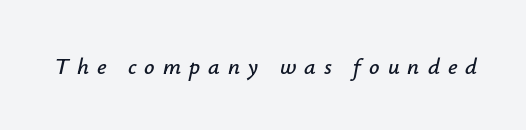
The image shows 23 px text type, italic (leaning right); set unusually wide letter spacing (+0.35 em), not underlined.
